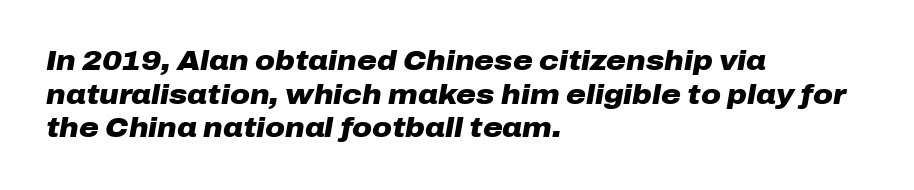
Q: Is the text bold? A: Yes.
Q: Is the text italic (slanted)? A: Yes, it leans right by about 10 degrees.
Q: Is the text underlined? A: No.
Q: How is the paragraph aligned? A: Left-aligned.
Q: Is the spacing between letters normal or unusually wide? A: Normal.
Q: Is the spacing between lines tight, normal or loose? A: Normal.
